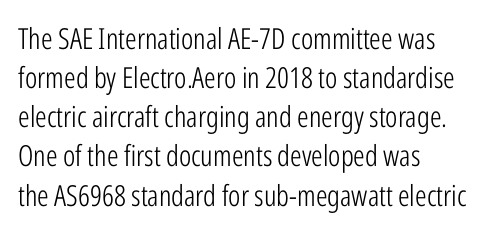
The image shows 29 px light, condensed sans-serif type, upright; set left-aligned, normal line spacing (1.35x), normal letter spacing, not underlined; low stroke contrast and a medium x-height.
